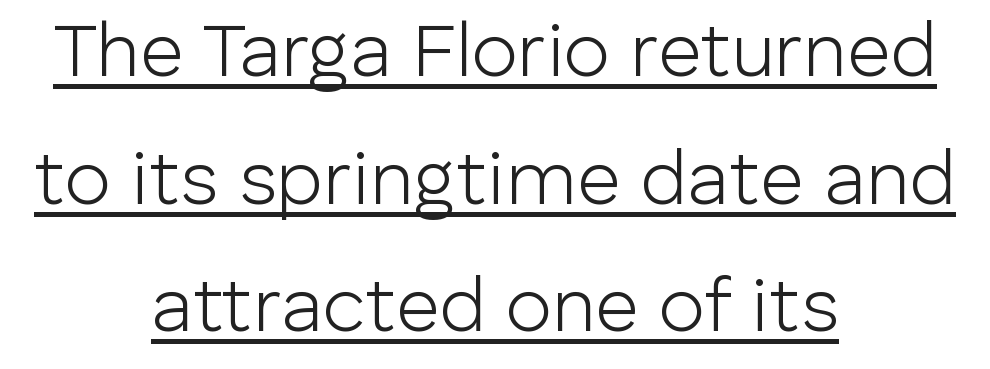
A sans-serif font was chosen for this passage. Heaviness? Minimal to ordinary, like unemphasized prose. These lines were composed using upright roman letters. The horizontal fit of the characters is conventional and even. These lines are rendered in a variable-pitch font.
